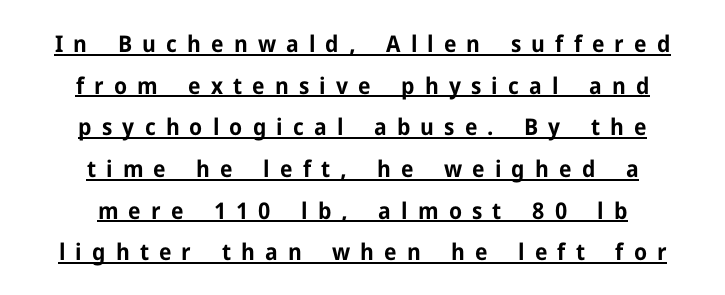
{"italic": "no", "bold": "yes", "underline": "yes", "align": "center", "line_spacing_ratio": 1.81, "letter_spacing": "wide", "letter_spacing_em": 0.44, "glyph_px": 23}
